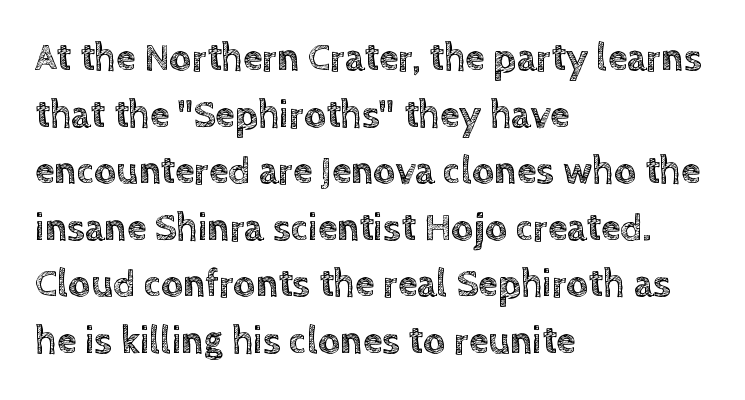
Q: Is the text italic (slanted)? A: No, it is upright.
Q: Is the text underlined? A: No.
Q: How is the paragraph aligned? A: Left-aligned.
Q: Is the spacing between letters normal or unusually wide? A: Normal.
Q: Is the spacing between lines tight, normal or loose? A: Normal.
Q: Width (condensed, normal, or wide)? A: Normal.
Q: x-height? A: Large.
Q: Monospaced? A: No.
